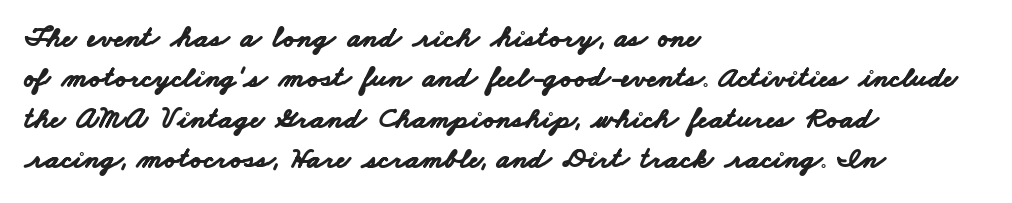
The glyphs in this specimen are sans serif. The baseline area is clear. Compared with typical paragraphs, the rows here are spaced about the same. The line texture is even and compact thanks to regular tracking. This sample is left-justified, so line endings fall wherever the words run out.
